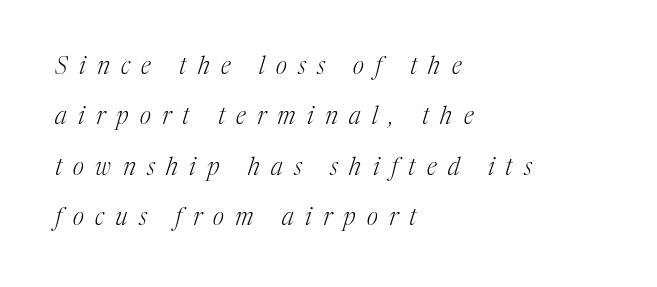
Regarding leading, the lines here are spaced well apart. Every row of glyphs begins at an identical x-position on the left. In terms of letterspacing, this is a distinctly airy, spread setting. The strokes are not fattened; the text isn't bold. This sample uses an oblique cut, with every glyph tilted off the vertical. Descenders are the only things crossing below the line.
